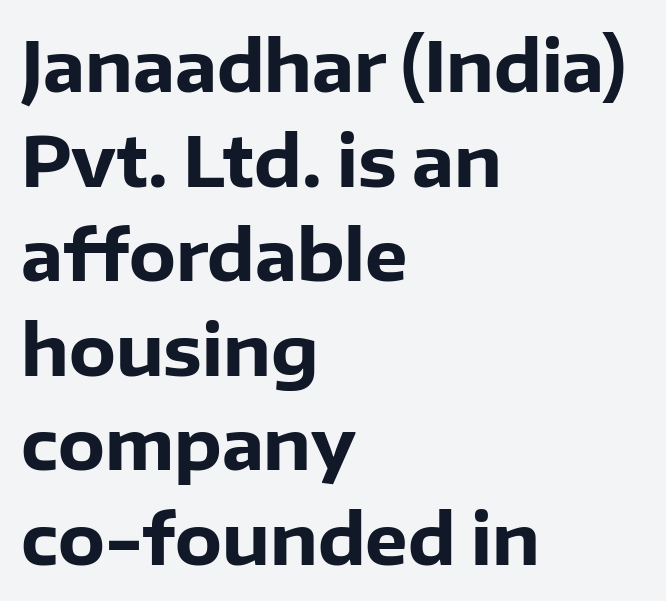
Q: Is the text bold? A: Yes.
Q: Is the text italic (slanted)? A: No, it is upright.
Q: Is the typeface a serif or a sans-serif typeface? A: Sans-serif.
Q: Is the text underlined? A: No.
Q: How is the paragraph aligned? A: Left-aligned.
Q: Is the spacing between letters normal or unusually wide? A: Normal.
Q: Is the spacing between lines tight, normal or loose? A: Normal.
Q: Width (condensed, normal, or wide)? A: Normal.
Q: Stroke contrast? A: Low.
Q: x-height? A: Medium.
Q: Monospaced? A: No.
